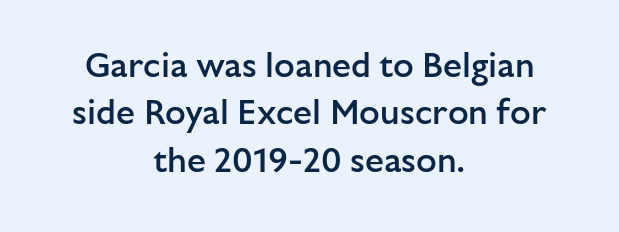
Q: Is the text bold? A: Semi-bold.
Q: Is the text italic (slanted)? A: No, it is upright.
Q: Is the typeface a serif or a sans-serif typeface? A: Sans-serif.
Q: Is the text underlined? A: No.
Q: How is the paragraph aligned? A: Centered.
Q: Is the spacing between letters normal or unusually wide? A: Normal.
Q: Is the spacing between lines tight, normal or loose? A: Normal.
Q: Width (condensed, normal, or wide)? A: Normal.
Q: Stroke contrast? A: Low.
Q: x-height? A: Medium.
Q: Monospaced? A: No.
